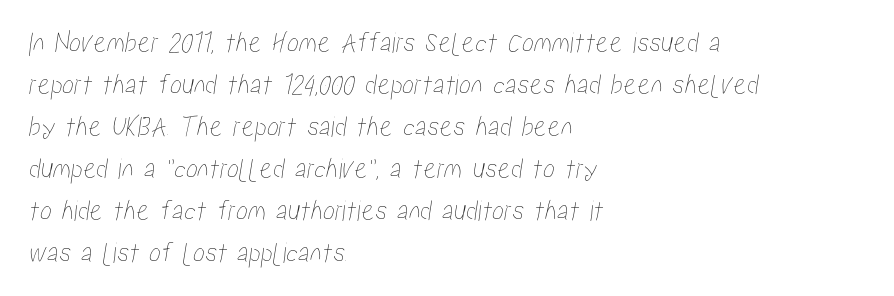
The image shows 30 px condensed type; set left-aligned, normal line spacing (1.4x), normal letter spacing, not underlined; low stroke contrast and a medium x-height.
